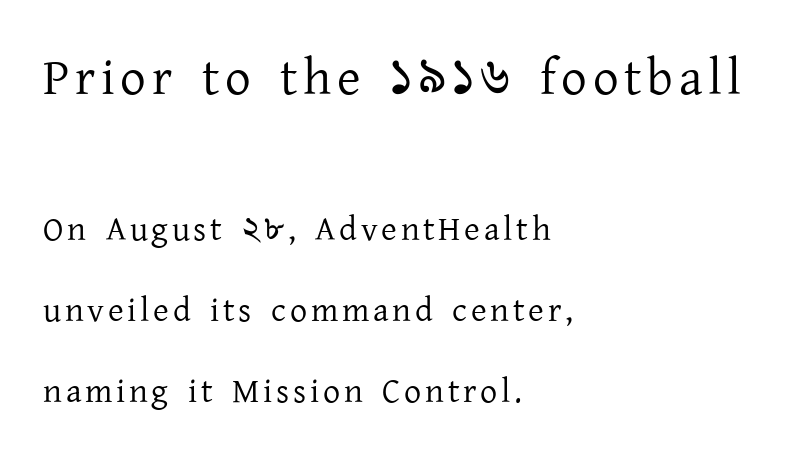
Q: Is the text bold? A: No.
Q: Is the text italic (slanted)? A: No, it is upright.
Q: Is the typeface a serif or a sans-serif typeface? A: Serif.
Q: Is the text underlined? A: No.
Q: How is the paragraph aligned? A: Left-aligned.
Q: Is the spacing between lines tight, normal or loose? A: Loose.
Q: Which block of text is set in a larger size, the first (top) or the second (bottom)? A: The first (top) one.
Q: Width (condensed, normal, or wide)? A: Normal.
Q: Stroke contrast? A: Low.
Q: x-height? A: Medium.
Q: Monospaced? A: No.
